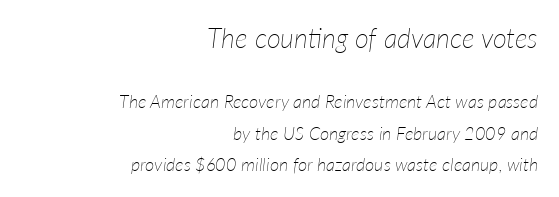
Q: Is the text bold? A: No.
Q: Is the text italic (slanted)? A: Yes, it leans right by about 7 degrees.
Q: Is the text underlined? A: No.
Q: How is the paragraph aligned? A: Right-aligned.
Q: Is the spacing between letters normal or unusually wide? A: Normal.
Q: Which block of text is set in a larger size, the first (top) or the second (bottom)? A: The first (top) one.
